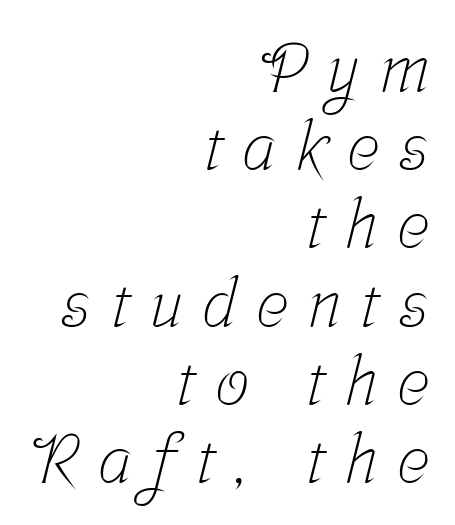
The image shows 68 px light, condensed serif type; set right-aligned, tight line spacing (1.15x), unusually wide letter spacing (+0.29 em), not underlined; low stroke contrast and a medium x-height.
